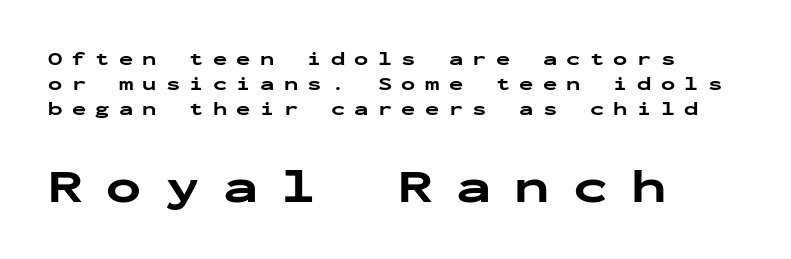
Is the type bold? Yes — the strokes are clearly thick and heavy. Observe the wide spacing: letters keep a clear distance from each other. Is there any slant? The stems are plumb. Think of a typewriter: that constant character pitch is what you see here. Clear beneath every line of the passage.
